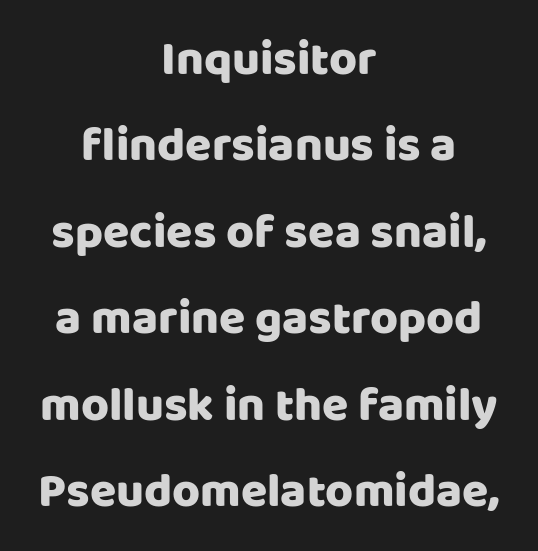
The image shows 48 px sans-serif type, upright; set centered, line spacing 1.8x, normal letter spacing, not underlined; low stroke contrast and a large x-height.
